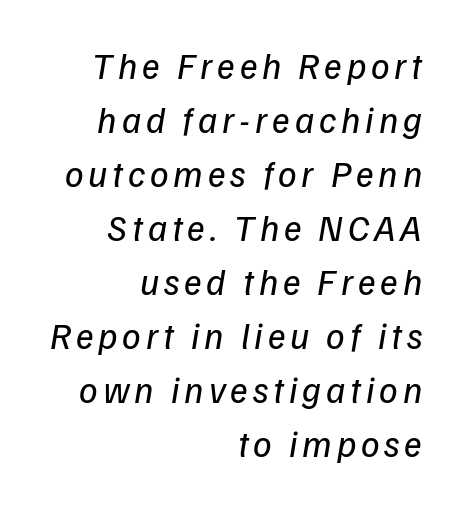
Q: Is the text bold? A: No.
Q: Is the typeface a serif or a sans-serif typeface? A: Sans-serif.
Q: Is the text underlined? A: No.
Q: How is the paragraph aligned? A: Right-aligned.
Q: Is the spacing between lines tight, normal or loose? A: Normal.
Q: Width (condensed, normal, or wide)? A: Normal.
Q: Stroke contrast? A: Low.
Q: x-height? A: Medium.
Q: Monospaced? A: No.
